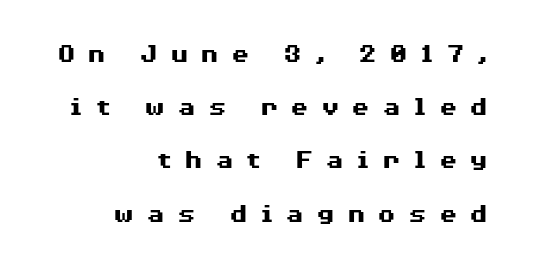
Q: Is the text bold? A: Yes.
Q: Is the text italic (slanted)? A: No, it is upright.
Q: Is the text underlined? A: No.
Q: How is the paragraph aligned? A: Right-aligned.
Q: Is the spacing between letters normal or unusually wide? A: Unusually wide.
Q: Is the spacing between lines tight, normal or loose? A: Loose.
